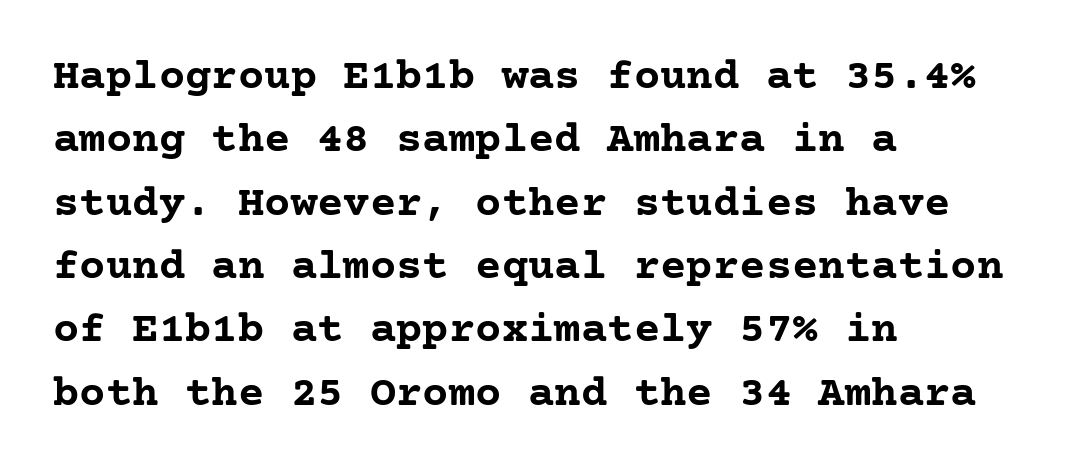
Q: Is the text bold? A: Yes.
Q: Is the text italic (slanted)? A: No, it is upright.
Q: Is the typeface a serif or a sans-serif typeface? A: Serif.
Q: Is the text underlined? A: No.
Q: How is the paragraph aligned? A: Left-aligned.
Q: Is the spacing between letters normal or unusually wide? A: Normal.
Q: Is the spacing between lines tight, normal or loose? A: Normal.
Q: Width (condensed, normal, or wide)? A: Normal.
Q: Stroke contrast? A: Low.
Q: x-height? A: Medium.
